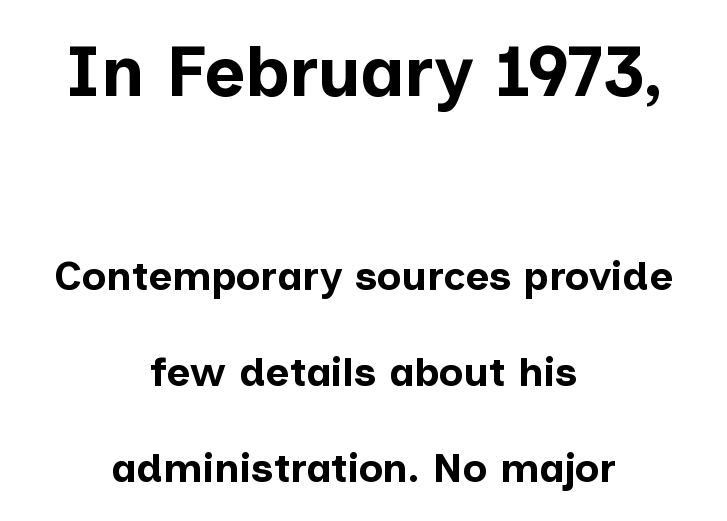
Every row of glyphs is offset so its center matches the block's center. Look at the glyph heights: the upper group is clearly the bigger setting. Tracking here is standard; glyphs follow each other at the usual distance. Its strokes are broad and dark, the hallmark of bold type. Quick note: not italic, upright.
